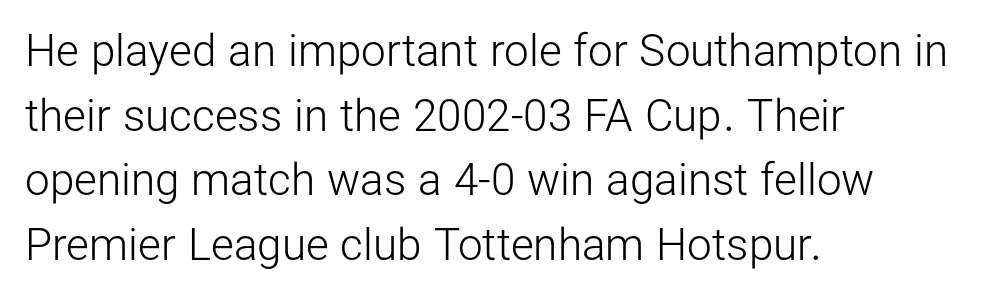
{"serif": "no", "italic": "no", "bold": "no", "weight": "light", "width": "normal", "stroke_contrast": "low", "x_height": "medium", "monospaced": "no", "underline": "no", "align": "left", "line_spacing": "normal", "line_spacing_ratio": 1.47, "letter_spacing": "normal", "letter_spacing_em": 0.0, "glyph_px": 44}
